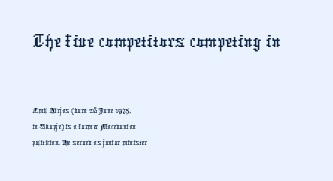
Q: Is the typeface a serif or a sans-serif typeface? A: Sans-serif.
Q: Is the text underlined? A: No.
Q: How is the paragraph aligned? A: Left-aligned.
Q: Is the spacing between letters normal or unusually wide? A: Normal.
Q: Is the spacing between lines tight, normal or loose? A: Tight.
Q: Which block of text is set in a larger size, the first (top) or the second (bottom)? A: The first (top) one.
Q: Width (condensed, normal, or wide)? A: Condensed.
Q: Stroke contrast? A: Low.
Q: x-height? A: Medium.
Q: Monospaced? A: No.
